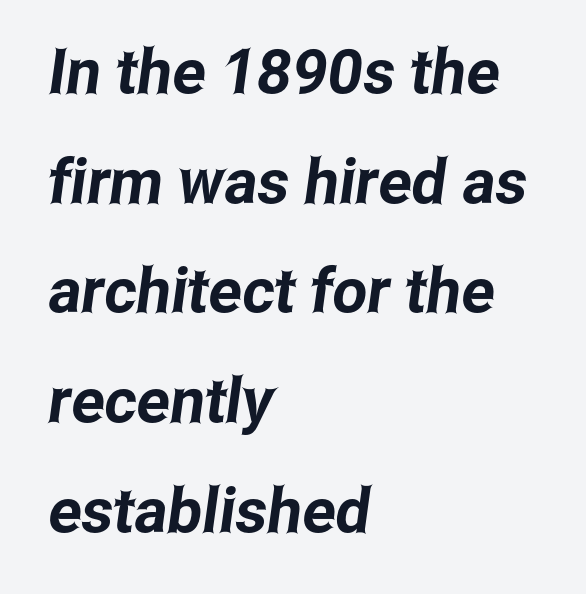
The image shows 62 px condensed sans-serif type; set left-aligned, line spacing 1.77x, normal letter spacing, not underlined; low stroke contrast and a medium x-height.
